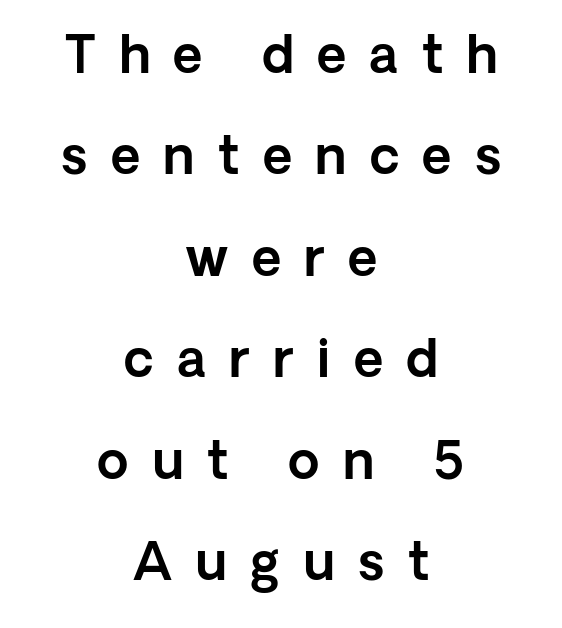
A typesetter would call this proportional, since set widths differ per character. Every stem runs plumb, perpendicular to the baseline. Letterform terminals end flat and unadorned throughout the passage. The space beneath each line is pristine and unruled. Is the letter spacing exaggerated? Yes — the characters are pushed far apart. Leftover space on each line is divided equally before and after the words.
